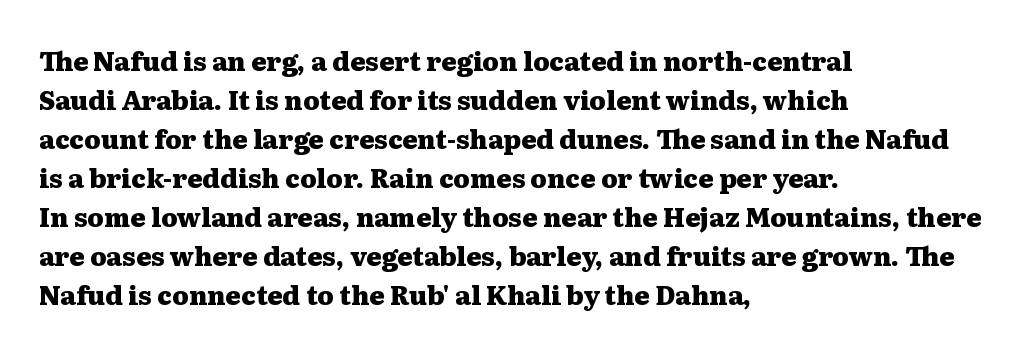
Successive baselines arrive at the customary interval. Nope, not italic — everything's standing straight. Stroke thickness is high; the sample reads as a true bold. Line starts are locked; line ends wander. Clear beneath every line of the passage. The line texture is even and compact thanks to regular tracking.
